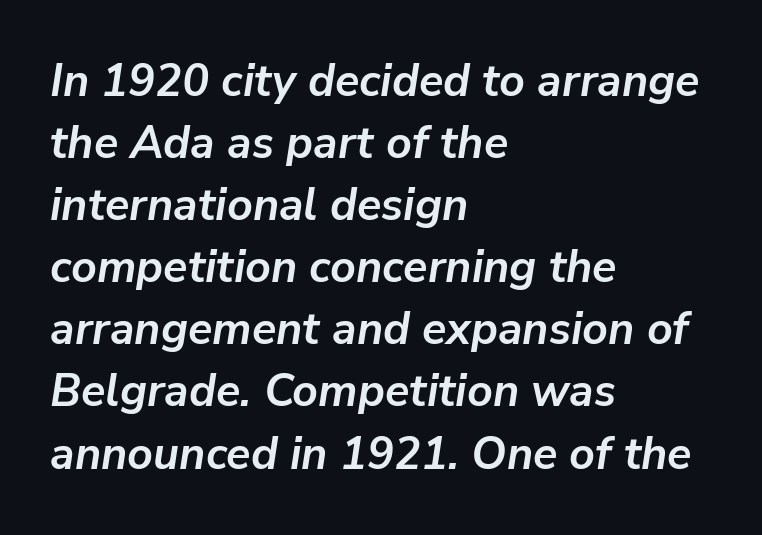
The lines in this sample share a left origin and differ only in where they stop. A typesetter would call this zero additional tracking. No word sits above an underline. Characters are canted at an angle relative to the baseline's perpendicular. Regular leading.
